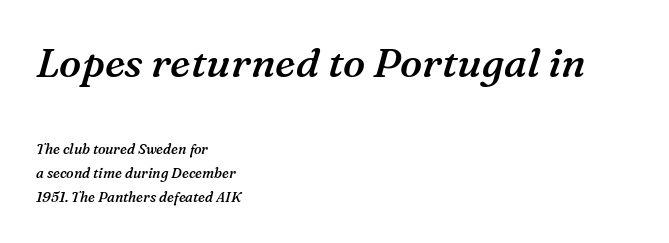
{"serif": "yes", "italic": "yes", "lean": "right", "slant_degrees": 16, "bold": "semi", "weight": "semibold", "width": "normal", "stroke_contrast": "medium", "x_height": "medium", "monospaced": "no", "underline": "no", "align": "left", "line_spacing_ratio": 1.73, "letter_spacing": "normal", "letter_spacing_em": 0.0, "larger_block": "first", "size_ratio": 2.93, "glyph_px": 41}
